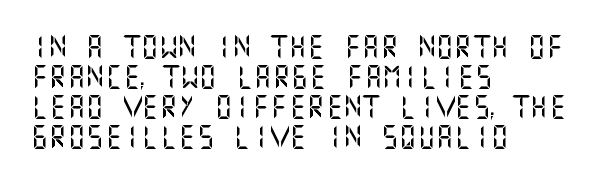
The ragged edge is on the right, which tells us the setting is flush left. What's the leading like? Ordinary, nothing unusual. Posture: straight, roman, zero tilt. The face used here is rendered with its standard letterfit. Letters rest on an invisible, unmarked baseline.
